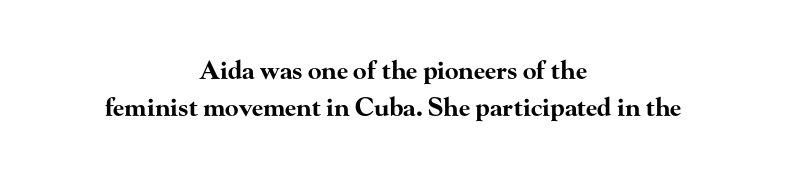
The image shows 25 px bold type, upright; set centered, normal line spacing (1.48x), normal letter spacing, not underlined.
